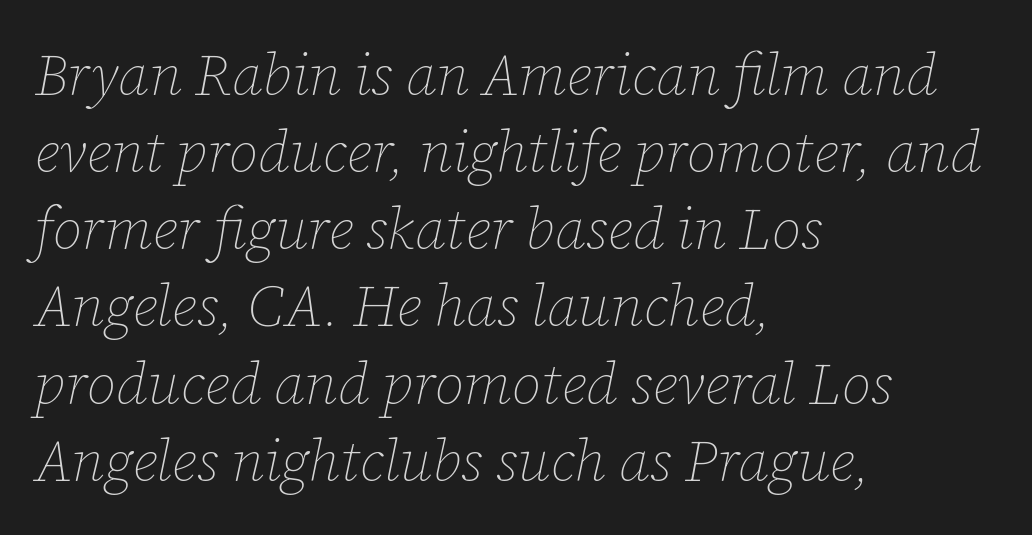
{"italic": "yes", "lean": "right", "slant_degrees": 12, "bold": "no", "weight": "thin", "width": "normal", "stroke_contrast": "low", "x_height": "medium", "monospaced": "no", "underline": "no", "align": "left", "line_spacing": "normal", "line_spacing_ratio": 1.33, "letter_spacing": "normal", "letter_spacing_em": 0.0, "glyph_px": 58}
